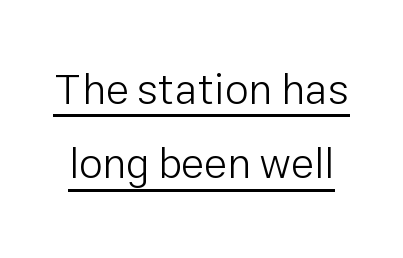
Italic? Not at all — the glyphs are vertical. These lines are composed in type without serifs. Between one letter and the next there's only the usual sliver of space. Nothing heavy about these letters — not bold at all.
